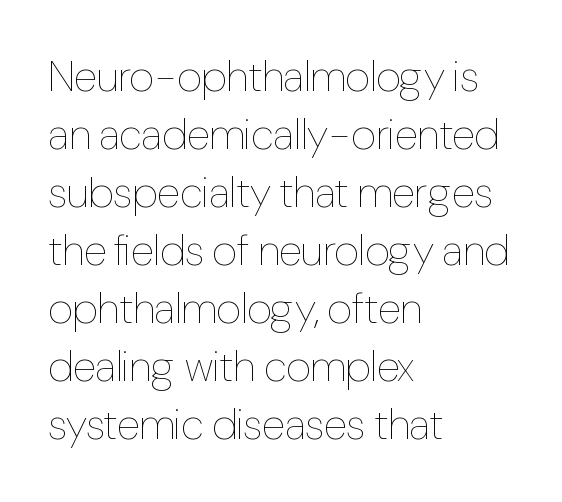
The image shows 43 px thin, condensed type, upright; set left-aligned, normal line spacing (1.35x), normal letter spacing, not underlined; low stroke contrast and a medium x-height.
